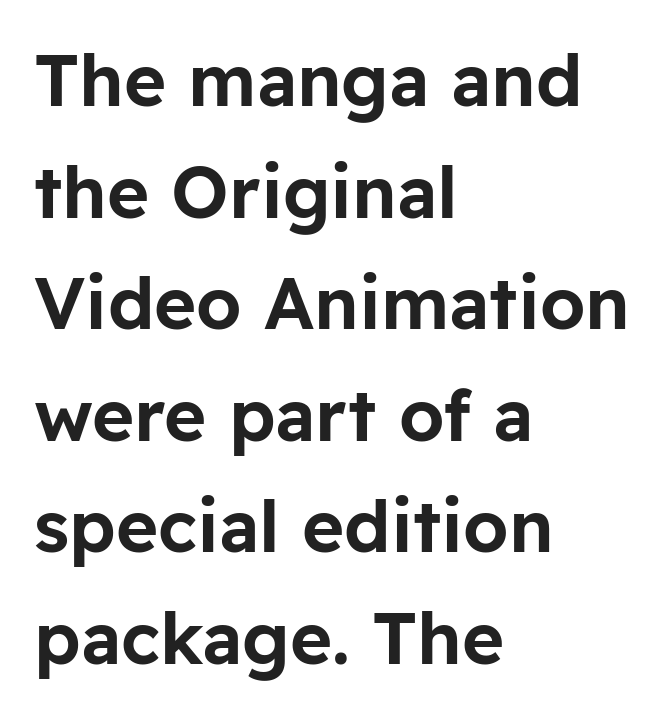
Q: Is the text italic (slanted)? A: No, it is upright.
Q: Is the typeface a serif or a sans-serif typeface? A: Sans-serif.
Q: Is the text underlined? A: No.
Q: How is the paragraph aligned? A: Left-aligned.
Q: Is the spacing between letters normal or unusually wide? A: Normal.
Q: Is the spacing between lines tight, normal or loose? A: Normal.
Q: Width (condensed, normal, or wide)? A: Normal.
Q: Stroke contrast? A: Low.
Q: x-height? A: Medium.
Q: Monospaced? A: No.
